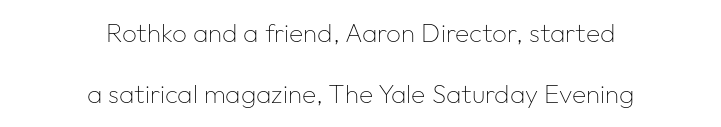
The image shows 26 px text type, upright; set centered, loose line spacing (2.35x), normal letter spacing, not underlined.
